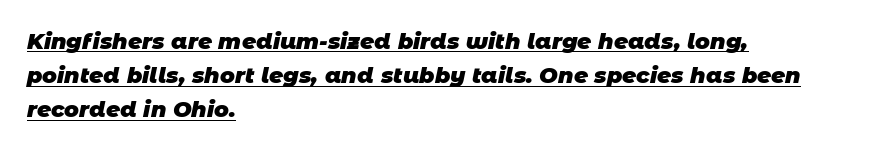
Caption: multi-line text, flush left, ragged right. The rendering keeps characters at their native spacing. The face used here appears with an underline applied. Strong, thick strokes mark this as bold type.
